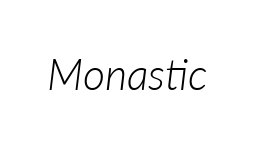
Q: Is the text bold? A: No.
Q: Is the text italic (slanted)? A: Yes, it leans right by about 7 degrees.
Q: Is the text underlined? A: No.
Q: Is the spacing between letters normal or unusually wide? A: Normal.
Q: Width (condensed, normal, or wide)? A: Normal.
Q: Stroke contrast? A: Low.
Q: x-height? A: Medium.
Q: Monospaced? A: No.
